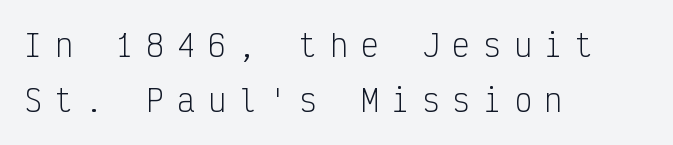
Q: Is the text bold? A: No.
Q: Is the text italic (slanted)? A: No, it is upright.
Q: Is the typeface a serif or a sans-serif typeface? A: Sans-serif.
Q: Is the text underlined? A: No.
Q: How is the paragraph aligned? A: Left-aligned.
Q: Is the spacing between letters normal or unusually wide? A: Unusually wide.
Q: Width (condensed, normal, or wide)? A: Condensed.
Q: Stroke contrast? A: Low.
Q: x-height? A: Medium.
Q: Monospaced? A: Yes.
